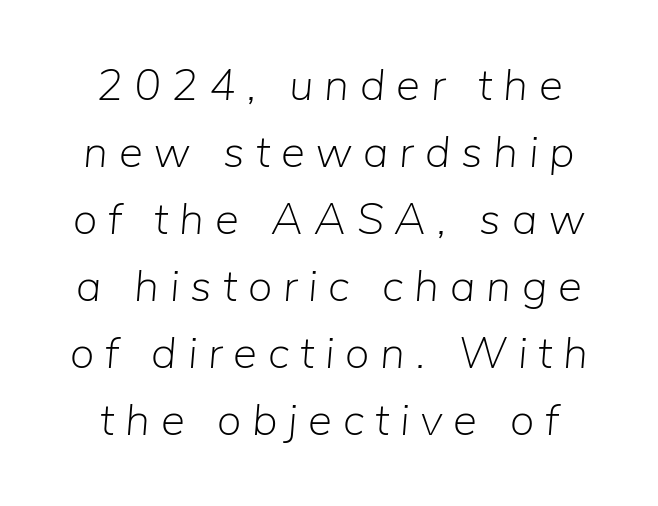
Think of a printed novel: that variable character pitch is what you see here. A quiet, ordinary-to-light weight characterises the typeface. Is there much room between lines? A standard amount, neither cramped nor airy. Quick note: underline off. These lines stack symmetrically, like a column narrowing and widening about its center.
